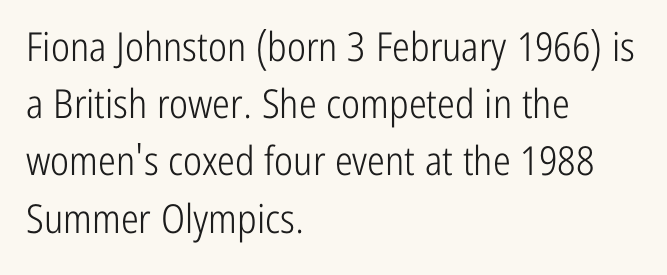
{"serif": "no", "italic": "no", "bold": "no", "weight": "light", "width": "condensed", "stroke_contrast": "low", "x_height": "medium", "monospaced": "no", "underline": "no", "align": "left", "line_spacing": "normal", "line_spacing_ratio": 1.43, "letter_spacing": "normal", "letter_spacing_em": 0.0, "glyph_px": 40}
